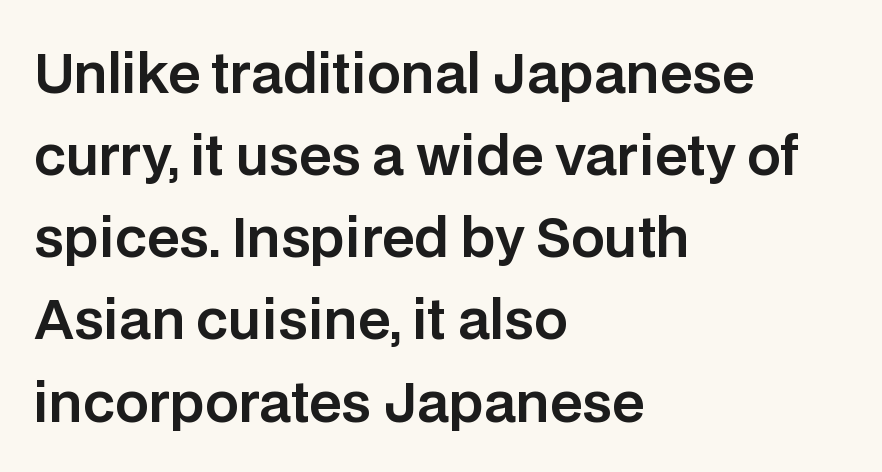
Unmarked baselines from the first word to the last. No italicization has been applied; the sample stays upright. The rendering keeps characters at their native spacing. What's the leading like? Ordinary, nothing unusual. Think of a printed novel: that variable character pitch is what you see here. All the whitespace from short lines collects on the right.
